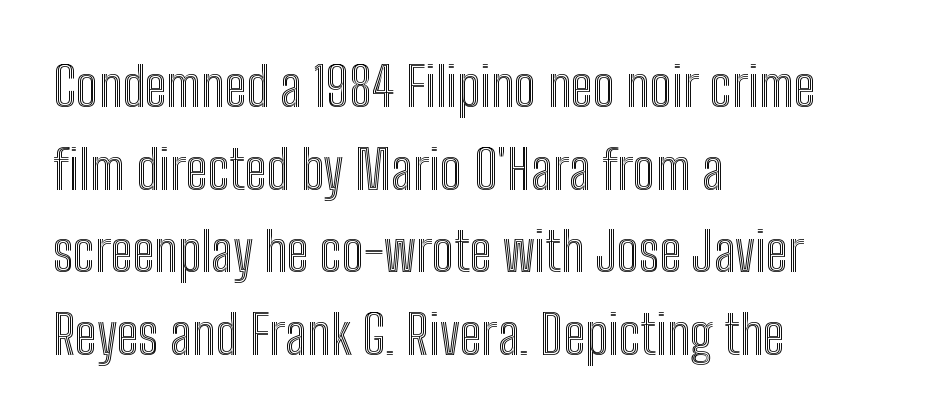
Q: Is the text italic (slanted)? A: No, it is upright.
Q: Is the text underlined? A: No.
Q: How is the paragraph aligned? A: Left-aligned.
Q: Is the spacing between letters normal or unusually wide? A: Normal.
Q: Is the spacing between lines tight, normal or loose? A: Normal.
Q: Width (condensed, normal, or wide)? A: Condensed.
Q: x-height? A: Medium.
Q: Monospaced? A: No.
